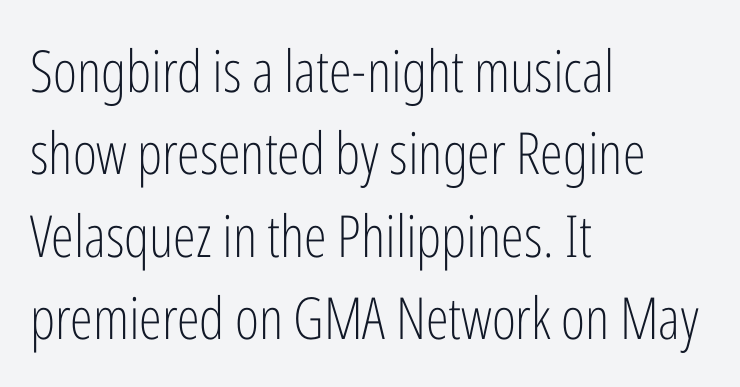
{"serif": "no", "italic": "no", "bold": "no", "weight": "light", "width": "condensed", "stroke_contrast": "low", "x_height": "medium", "monospaced": "no", "underline": "no", "align": "left", "line_spacing": "normal", "line_spacing_ratio": 1.42, "letter_spacing": "normal", "letter_spacing_em": 0.0, "glyph_px": 58}
